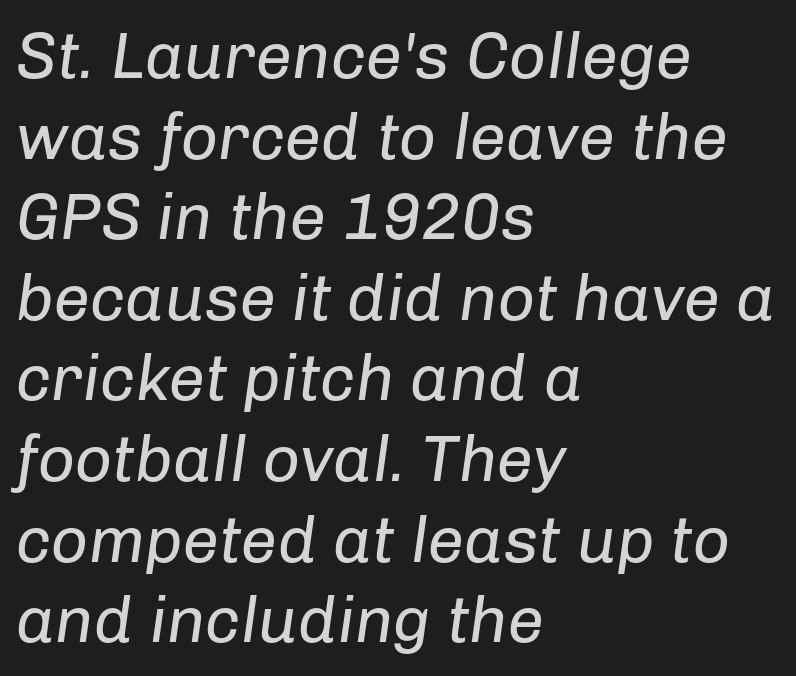
Here the designer chose a conventional face with non-uniform glyph widths. Nothing heavy about these letters — not bold at all. No word sits above an underline. The typesetter chose a ragged-right arrangement here. The letterforms sit shoulder to shoulder at normal distance.
